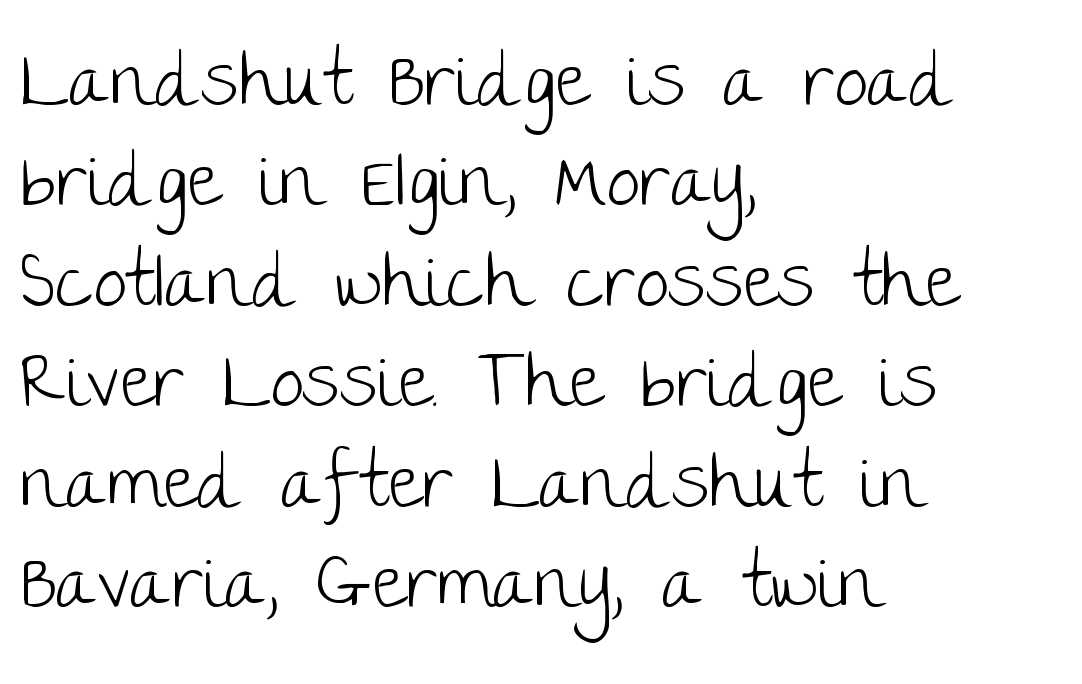
The image shows 75 px light sans-serif type, upright; set left-aligned, normal line spacing (1.34x), normal letter spacing, not underlined; low stroke contrast and a large x-height.
